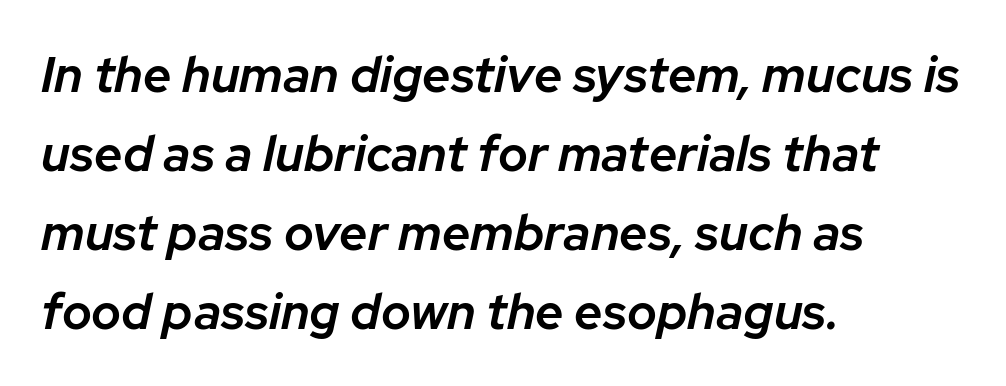
{"italic": "yes", "lean": "right", "slant_degrees": 12, "bold": "semi", "weight": "semibold", "width": "normal", "stroke_contrast": "low", "x_height": "medium", "monospaced": "no", "underline": "no", "align": "left", "line_spacing": "normal", "line_spacing_ratio": 1.58, "letter_spacing": "normal", "letter_spacing_em": 0.0, "glyph_px": 50}
